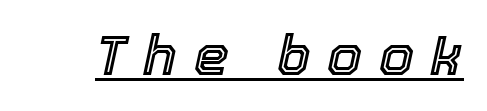
{"italic": "yes", "lean": "right", "slant_degrees": 12, "width": "normal", "x_height": "medium", "monospaced": "no", "underline": "yes", "letter_spacing": "wide", "letter_spacing_em": 0.3, "glyph_px": 56}
